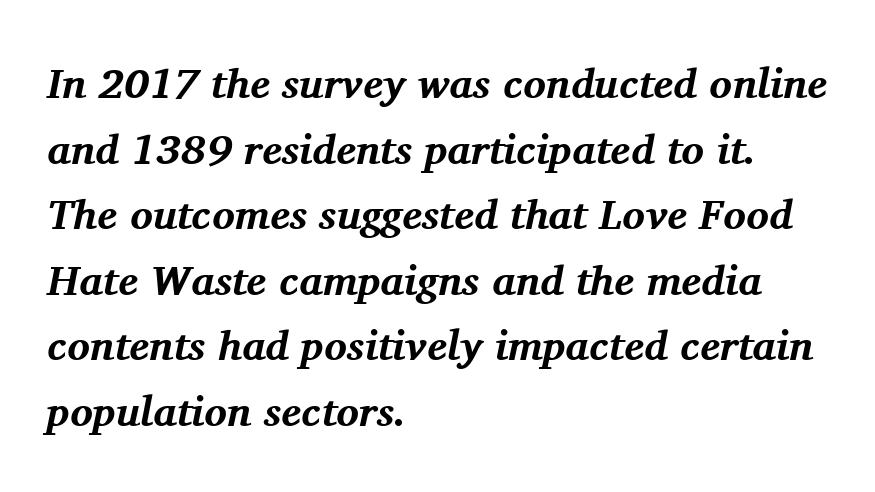
{"serif": "yes", "italic": "yes", "lean": "right", "slant_degrees": 11, "bold": "yes", "weight": "bold", "width": "normal", "stroke_contrast": "medium", "x_height": "medium", "monospaced": "no", "underline": "no", "align": "left", "line_spacing": "normal", "line_spacing_ratio": 1.56, "letter_spacing": "normal", "letter_spacing_em": 0.0, "glyph_px": 42}
